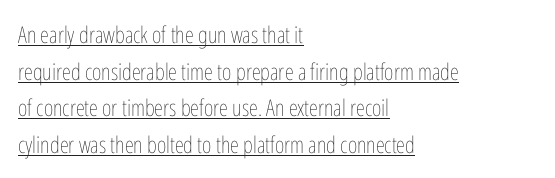
The image shows 23 px text type, upright; set left-aligned, normal line spacing (1.59x), normal letter spacing, underlined.
